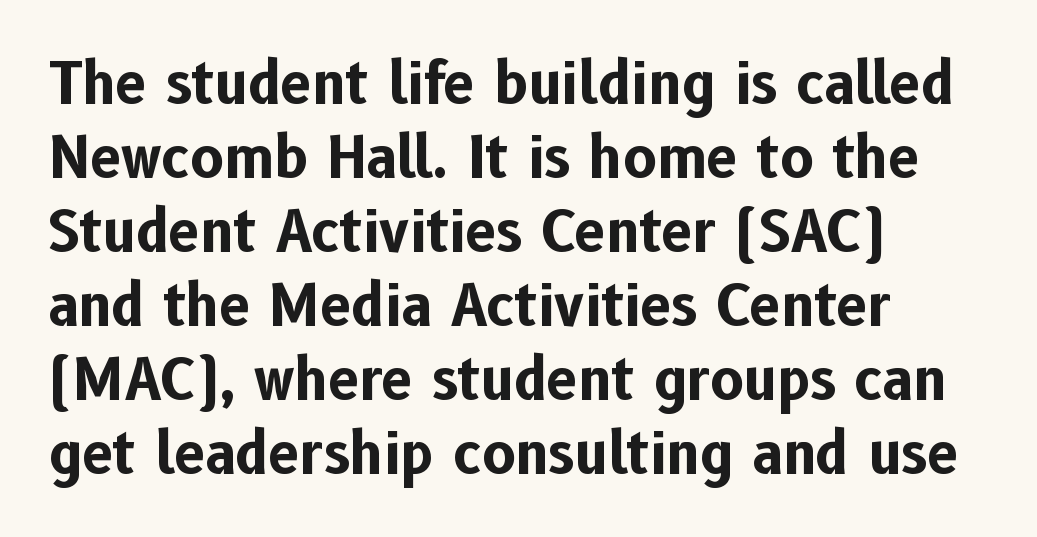
A typesetter would call this proportional, since set widths differ per character. The letters stand straight up with perfectly vertical stems. Type style note: lacks serifs. Just letters on the line, the space beneath them empty.
